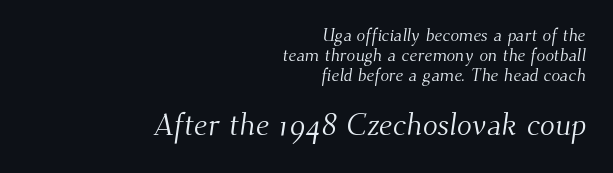
The image shows 31 px light serif type; set right-aligned, tight line spacing (1.11x), normal letter spacing, not underlined; the second (bottom) block is 1.72x larger; medium stroke contrast and a small x-height.
